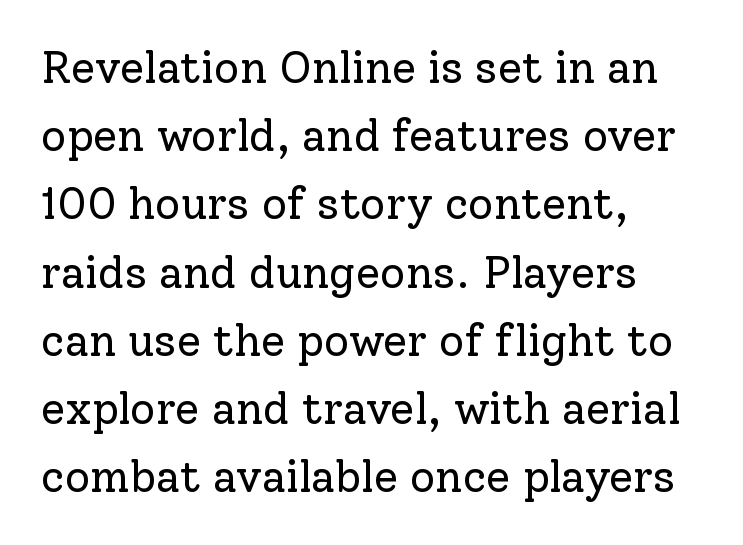
The lettering holds an erect, upright posture throughout. The rendering keeps characters at their native spacing. Plain, unruled lines of type. A quiet, ordinary-to-light weight characterises the typeface.
